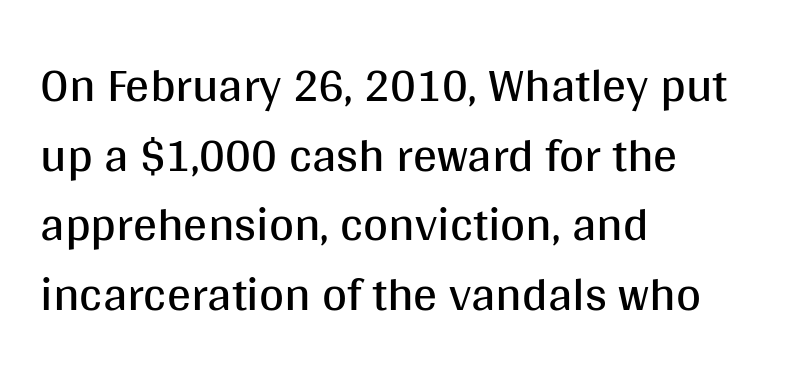
Q: Is the text bold? A: No.
Q: Is the text italic (slanted)? A: No, it is upright.
Q: Is the typeface a serif or a sans-serif typeface? A: Sans-serif.
Q: Is the text underlined? A: No.
Q: How is the paragraph aligned? A: Left-aligned.
Q: Is the spacing between letters normal or unusually wide? A: Normal.
Q: Is the spacing between lines tight, normal or loose? A: Normal.
Q: Width (condensed, normal, or wide)? A: Normal.
Q: Stroke contrast? A: Medium.
Q: x-height? A: Large.
Q: Monospaced? A: No.
